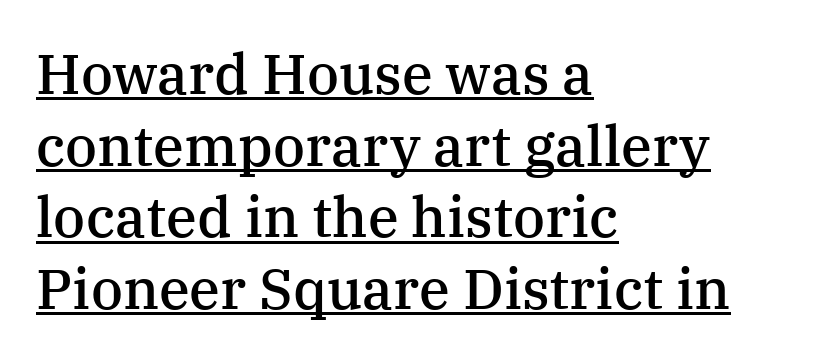
The image shows 56 px semibold serif type, upright; set left-aligned, normal line spacing (1.28x), normal letter spacing, underlined; medium stroke contrast and a medium x-height.
